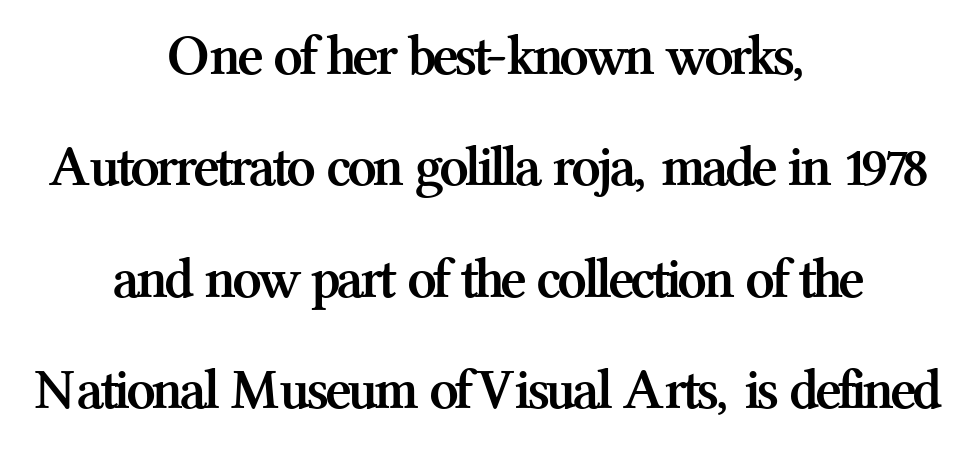
The image shows 58 px semibold serif type, upright; set centered, loose line spacing (1.92x), normal letter spacing, not underlined; medium stroke contrast and a medium x-height.
